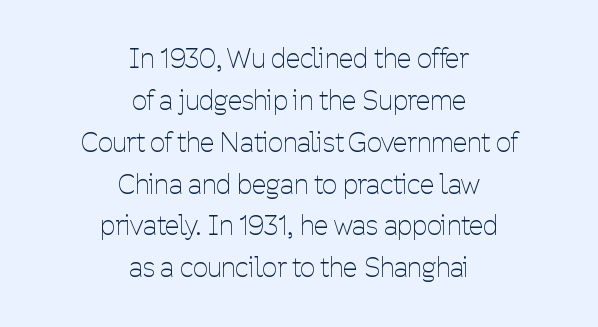
Check under the words: just untouched page. Stems and bowls with no extra thickness — not bold. Whoever set this chose a conventional vertical rhythm. A student would call this center alignment; a typographer would say set centered.
